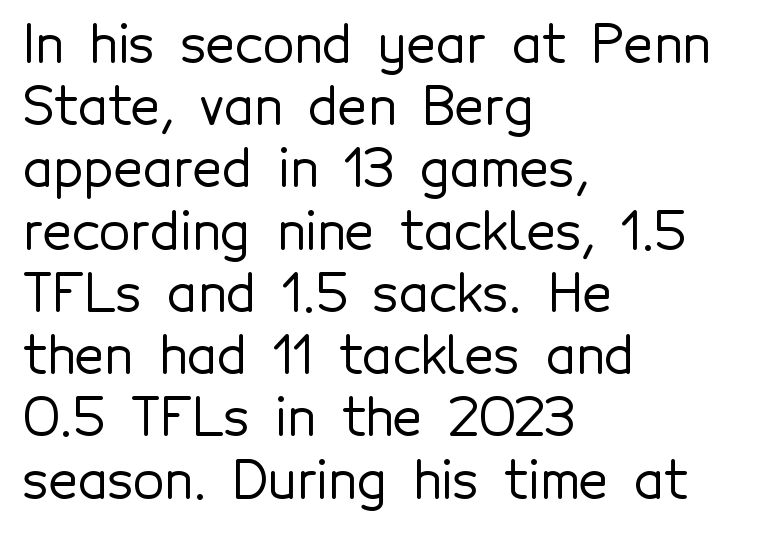
{"serif": "no", "italic": "no", "width": "normal", "x_height": "medium", "monospaced": "no", "underline": "no", "align": "left", "line_spacing_ratio": 1.22, "letter_spacing": "normal", "letter_spacing_em": 0.0, "glyph_px": 51}
